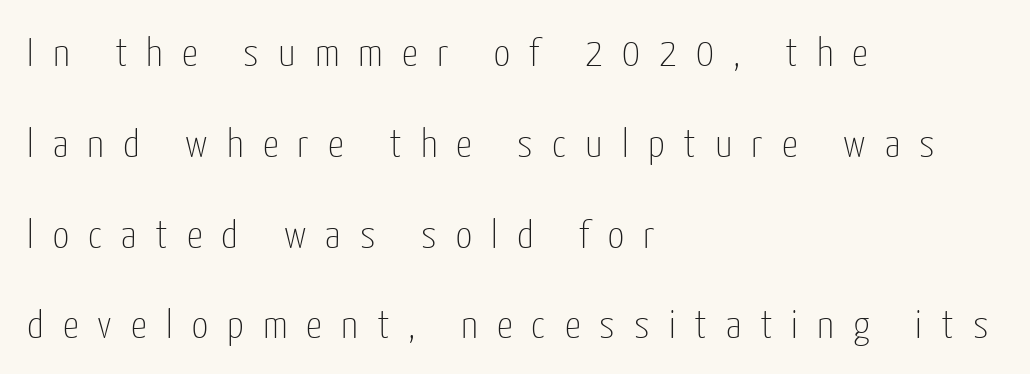
Rendered with straight, roman letterforms. Looks like regular typesetting: each glyph gets only the width it needs. The words here are not underlined. This rendering widens character spacing well past its baseline value. This rendering uses left alignment, leaving the right contour irregular. Type style note: lacks serifs.
